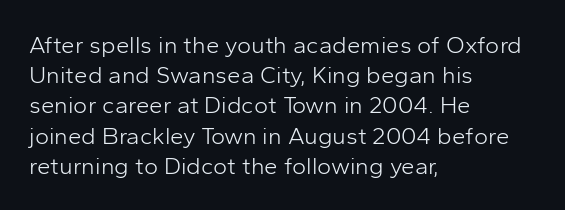
The image shows 24 px text type, upright; set left-aligned, normal line spacing (1.26x), normal letter spacing, not underlined.
